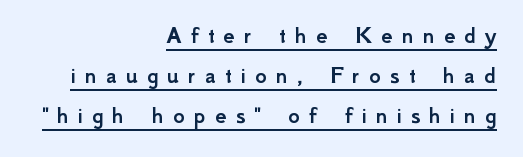
{"italic": "no", "underline": "yes", "align": "right", "line_spacing": "normal", "line_spacing_ratio": 1.61, "letter_spacing": "wide", "letter_spacing_em": 0.36, "glyph_px": 25}
